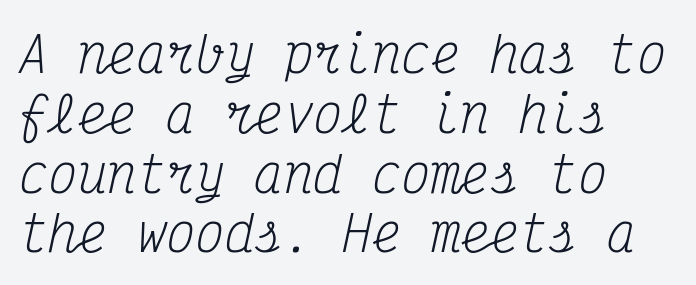
Old-style or modern, the face here clearly has serifs. Characters are canted at an angle relative to the baseline's perpendicular. Bare-footed words on every line. Heaviness? Minimal to ordinary, like unemphasized prose.
